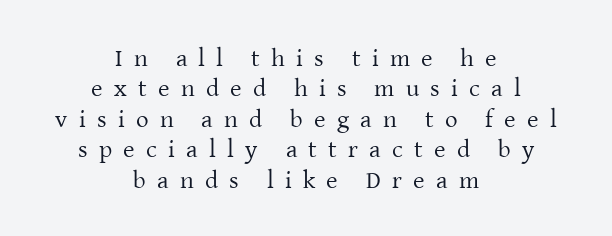
The image shows 25 px text type, upright; set centered, line spacing 1.22x, unusually wide letter spacing (+0.45 em), not underlined.
